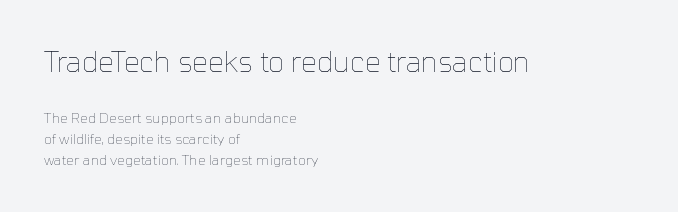
Q: Is the text bold? A: No.
Q: Is the text italic (slanted)? A: No, it is upright.
Q: Is the text underlined? A: No.
Q: How is the paragraph aligned? A: Left-aligned.
Q: Is the spacing between letters normal or unusually wide? A: Normal.
Q: Is the spacing between lines tight, normal or loose? A: Normal.
Q: Which block of text is set in a larger size, the first (top) or the second (bottom)? A: The first (top) one.
Q: Width (condensed, normal, or wide)? A: Normal.
Q: Stroke contrast? A: Low.
Q: x-height? A: Medium.
Q: Monospaced? A: No.
